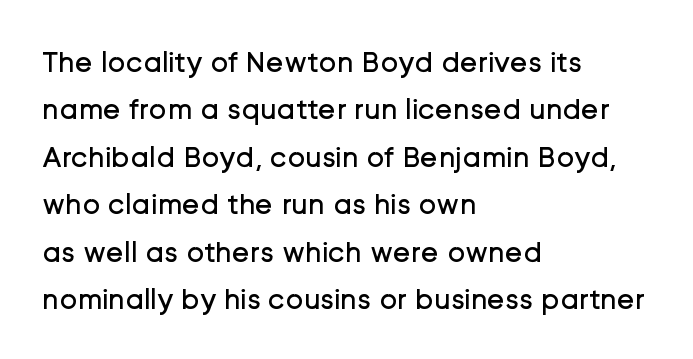
Q: Is the text bold? A: No.
Q: Is the text italic (slanted)? A: No, it is upright.
Q: Is the typeface a serif or a sans-serif typeface? A: Sans-serif.
Q: Is the text underlined? A: No.
Q: How is the paragraph aligned? A: Left-aligned.
Q: Is the spacing between letters normal or unusually wide? A: Normal.
Q: Is the spacing between lines tight, normal or loose? A: Normal.
Q: Width (condensed, normal, or wide)? A: Normal.
Q: Stroke contrast? A: Low.
Q: x-height? A: Medium.
Q: Monospaced? A: No.
